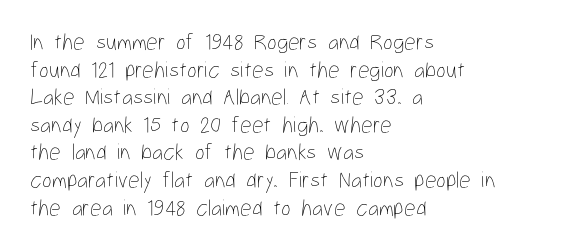
The image shows 23 px text type, upright; set left-aligned, line spacing 1.2x, normal letter spacing, not underlined.
